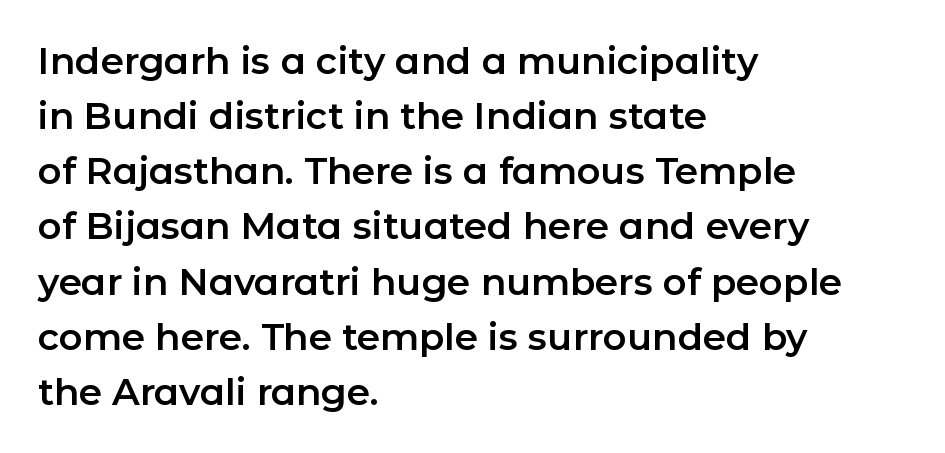
It's the straight-up-and-down kind of type. Interline gaps are of average width in this sample. Descenders hang freely into open space. In terms of letterform style, serifs are entirely absent.
